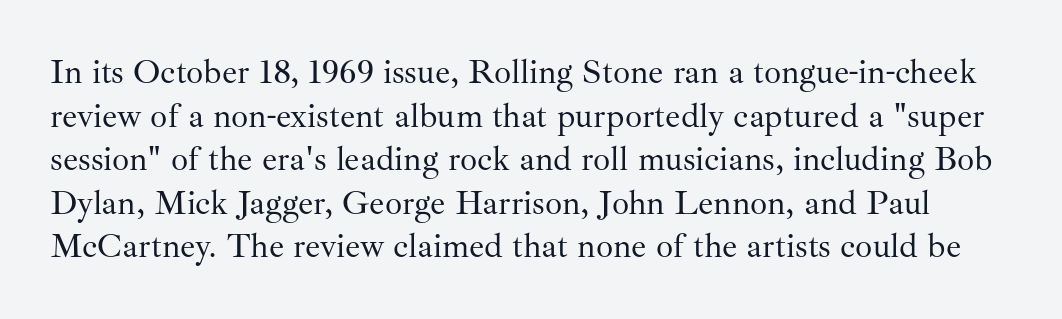
The text was rendered using a seriffed face with decorative stroke endings. Underline: absent. The horizontal fit of the characters is conventional and even. Think of a printed novel: that variable character pitch is what you see here. The typography opts for an upright posture over an oblique one. Line spacing here is normal.
